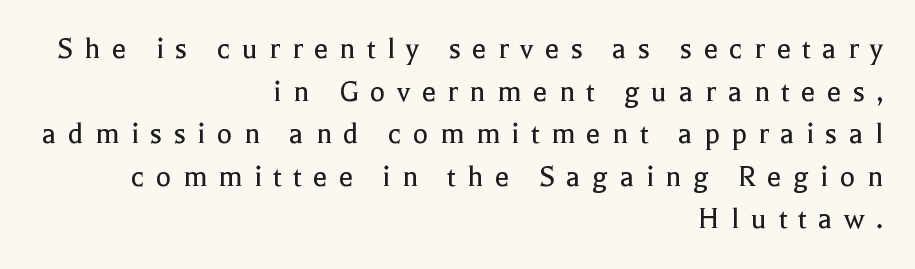
Q: Is the text bold? A: No.
Q: Is the text italic (slanted)? A: No, it is upright.
Q: Is the typeface a serif or a sans-serif typeface? A: Serif.
Q: Is the text underlined? A: No.
Q: How is the paragraph aligned? A: Right-aligned.
Q: Is the spacing between letters normal or unusually wide? A: Unusually wide.
Q: Is the spacing between lines tight, normal or loose? A: Normal.
Q: Width (condensed, normal, or wide)? A: Normal.
Q: x-height? A: Medium.
Q: Monospaced? A: No.
